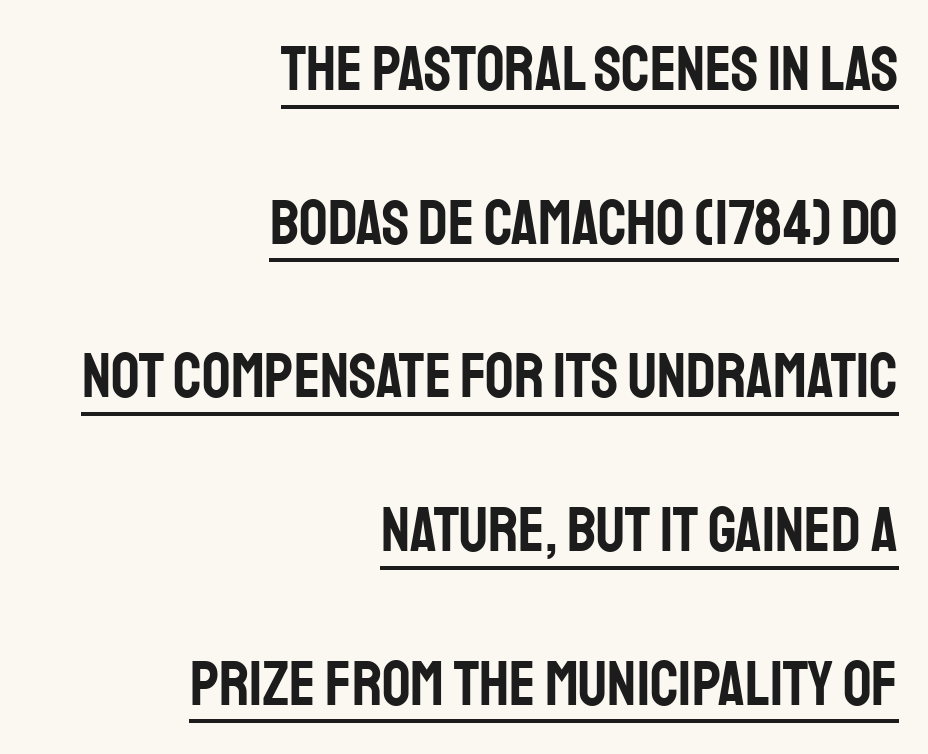
{"serif": "no", "italic": "no", "width": "condensed", "stroke_contrast": "low", "x_height": "large", "monospaced": "no", "underline": "yes", "align": "right", "line_spacing": "loose", "line_spacing_ratio": 2.44, "letter_spacing": "normal", "letter_spacing_em": 0.0, "glyph_px": 63}
